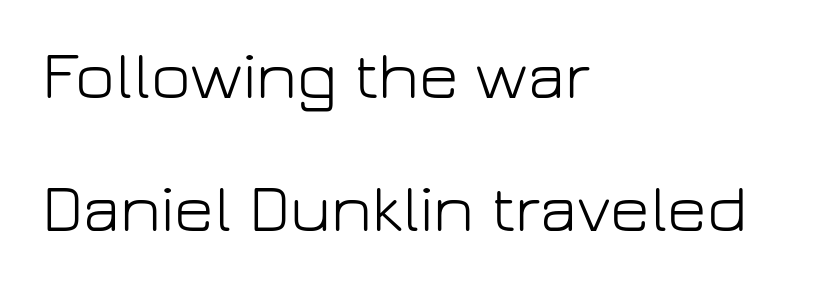
The image shows 68 px light sans-serif type, upright; set left-aligned, loose line spacing (1.95x), normal letter spacing, not underlined; low stroke contrast and a medium x-height.
